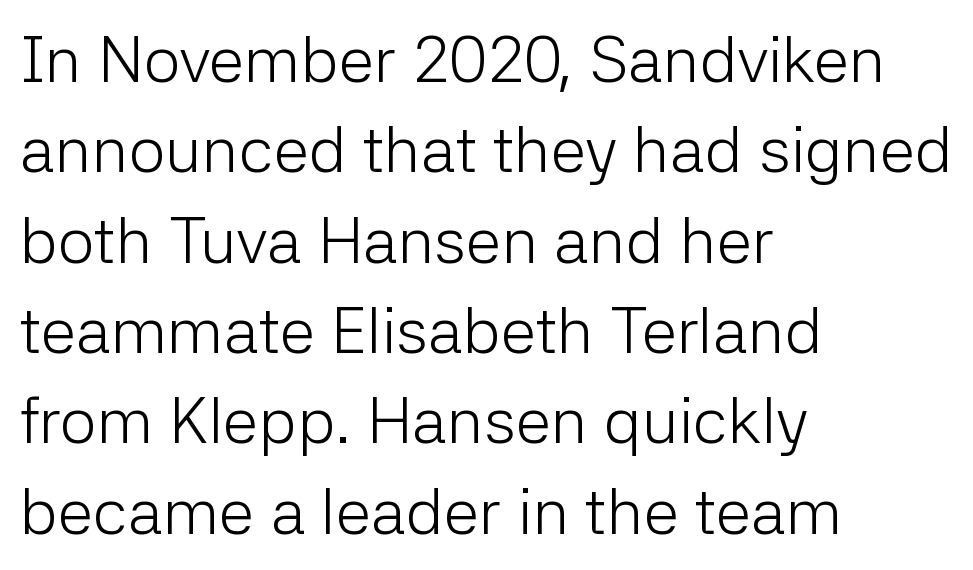
{"serif": "no", "italic": "no", "bold": "no", "weight": "light", "width": "normal", "stroke_contrast": "low", "x_height": "medium", "monospaced": "no", "underline": "no", "align": "left", "line_spacing": "normal", "line_spacing_ratio": 1.39, "letter_spacing": "normal", "letter_spacing_em": 0.0, "glyph_px": 65}
